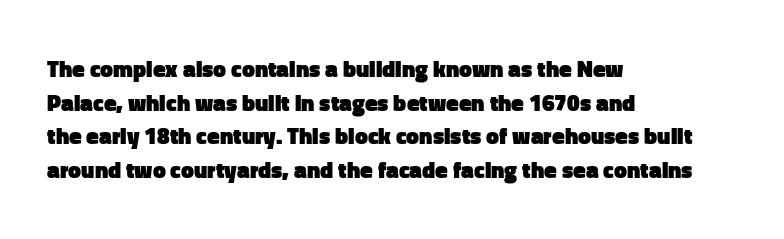
Q: Is the text bold? A: Yes.
Q: Is the text italic (slanted)? A: No, it is upright.
Q: Is the text underlined? A: No.
Q: How is the paragraph aligned? A: Left-aligned.
Q: Is the spacing between letters normal or unusually wide? A: Normal.
Q: Is the spacing between lines tight, normal or loose? A: Normal.
